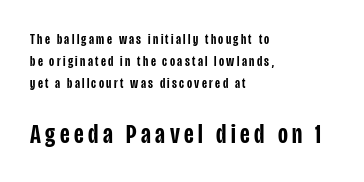
{"italic": "no", "bold": "semi", "underline": "no", "align": "left", "line_spacing": "normal", "line_spacing_ratio": 1.56, "larger_block": "second", "size_ratio": 1.93, "glyph_px": 27}
